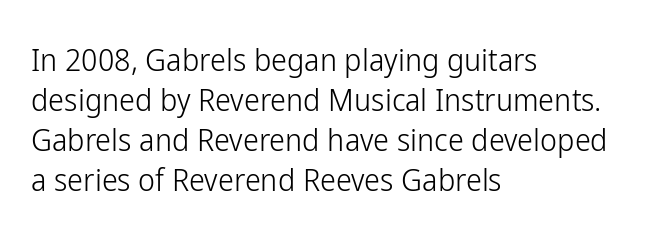
Bare-footed words on every line. How are the letters spaced? Ordinarily, with no added tracking. On a weight scale, this lands at 450 or below. The letters stand straight up with perfectly vertical stems. The paragraph shown leans on its left margin.
